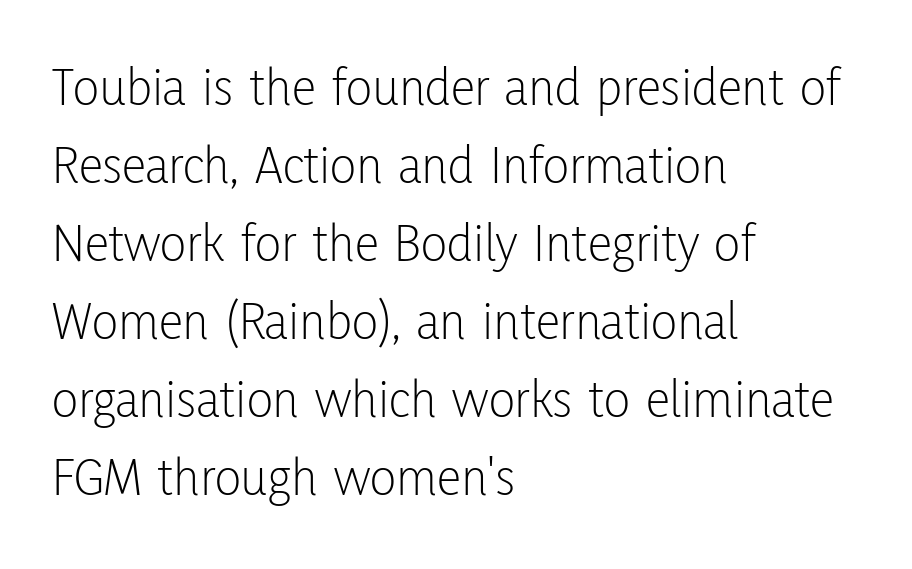
Q: Is the text bold? A: No.
Q: Is the text italic (slanted)? A: No, it is upright.
Q: Is the typeface a serif or a sans-serif typeface? A: Sans-serif.
Q: Is the text underlined? A: No.
Q: How is the paragraph aligned? A: Left-aligned.
Q: Is the spacing between letters normal or unusually wide? A: Normal.
Q: Is the spacing between lines tight, normal or loose? A: Normal.
Q: Width (condensed, normal, or wide)? A: Condensed.
Q: Stroke contrast? A: Low.
Q: x-height? A: Medium.
Q: Monospaced? A: No.
